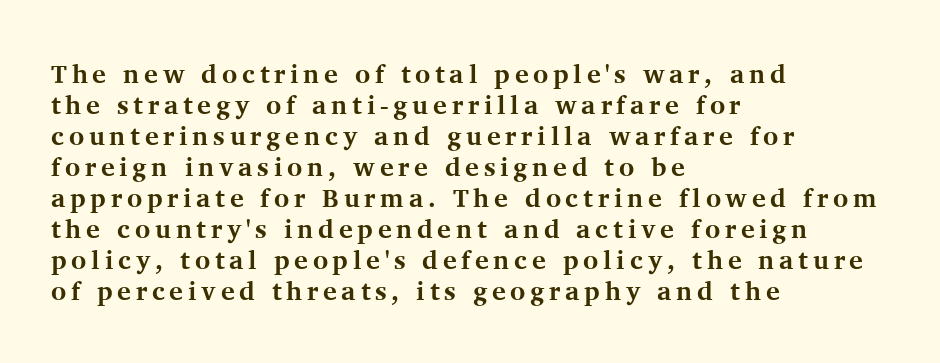
The image shows 26 px bold type, upright; set left-aligned, line spacing 1.19x, not underlined.
